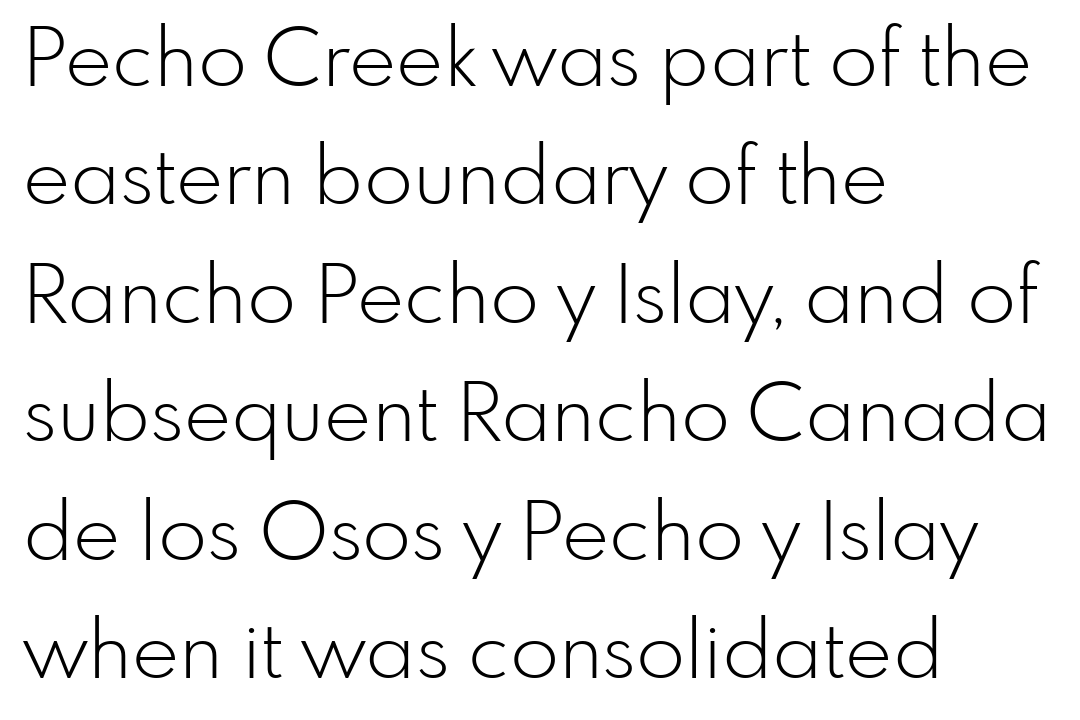
The image shows 80 px light sans-serif type, upright; set left-aligned, normal line spacing (1.48x), normal letter spacing, not underlined; low stroke contrast and a small x-height.
